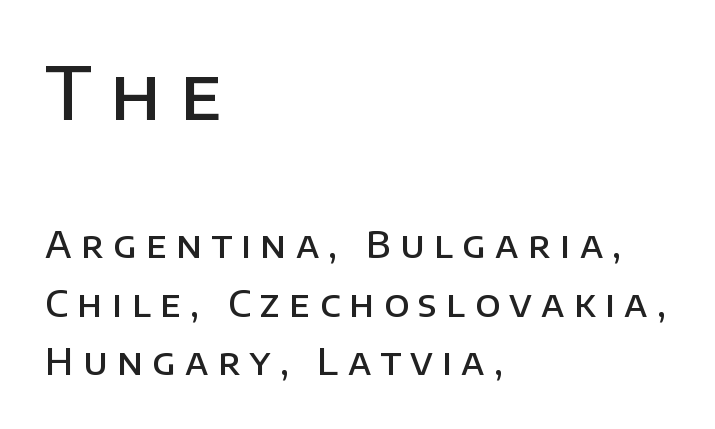
These words are printed semibold, heavier than regular yet not bold. Is this a sans? Yes — the strokes have no serifs. Bare-footed words on every line. The letters advance in unequal steps, a hallmark of proportional type. A typesetter would call this leading conventional body-copy spacing.
